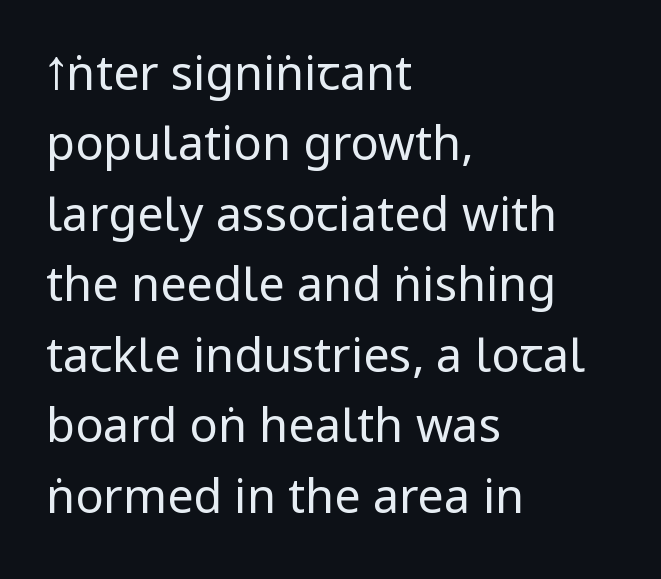
Q: Is the text bold? A: No.
Q: Is the text italic (slanted)? A: No, it is upright.
Q: Is the typeface a serif or a sans-serif typeface? A: Sans-serif.
Q: Is the text underlined? A: No.
Q: How is the paragraph aligned? A: Left-aligned.
Q: Is the spacing between letters normal or unusually wide? A: Normal.
Q: Is the spacing between lines tight, normal or loose? A: Normal.
Q: Width (condensed, normal, or wide)? A: Condensed.
Q: Stroke contrast? A: Low.
